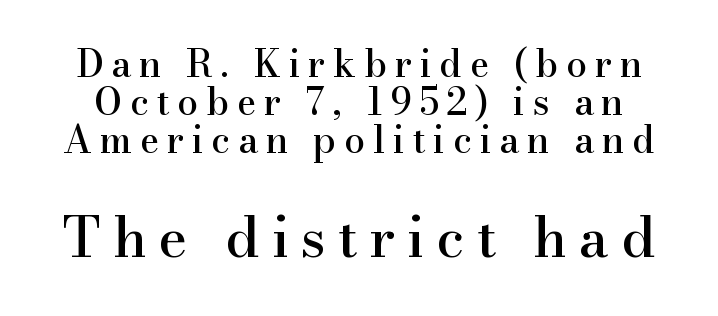
Q: Is the text italic (slanted)? A: No, it is upright.
Q: Is the typeface a serif or a sans-serif typeface? A: Serif.
Q: Is the text underlined? A: No.
Q: Is the spacing between letters normal or unusually wide? A: Unusually wide.
Q: Is the spacing between lines tight, normal or loose? A: Tight.
Q: Which block of text is set in a larger size, the first (top) or the second (bottom)? A: The second (bottom) one.
Q: Width (condensed, normal, or wide)? A: Normal.
Q: Stroke contrast? A: High.
Q: x-height? A: Small.
Q: Monospaced? A: No.
